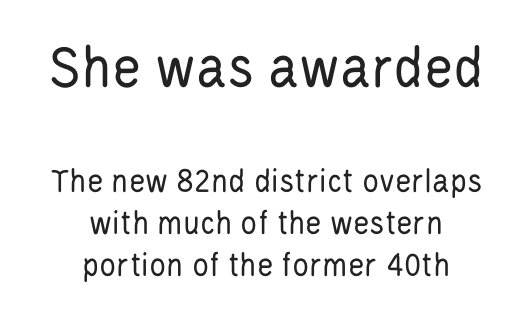
Q: Is the text bold? A: No.
Q: Is the text italic (slanted)? A: No, it is upright.
Q: Is the typeface a serif or a sans-serif typeface? A: Sans-serif.
Q: Is the text underlined? A: No.
Q: How is the paragraph aligned? A: Centered.
Q: Is the spacing between letters normal or unusually wide? A: Normal.
Q: Which block of text is set in a larger size, the first (top) or the second (bottom)? A: The first (top) one.
Q: Width (condensed, normal, or wide)? A: Condensed.
Q: Stroke contrast? A: Low.
Q: x-height? A: Large.
Q: Monospaced? A: No.
